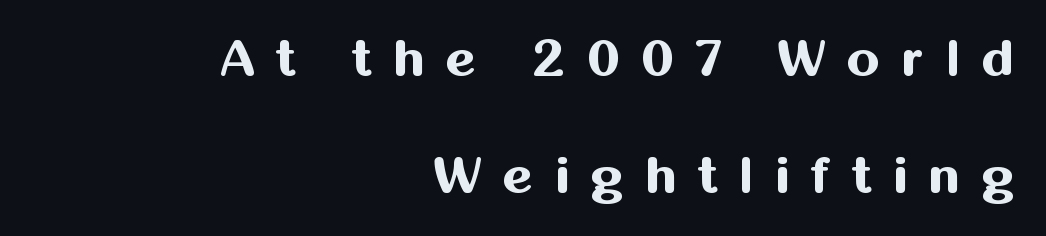
{"serif": "no", "italic": "no", "bold": "yes", "weight": "bold", "width": "normal", "stroke_contrast": "medium", "x_height": "medium", "monospaced": "no", "underline": "no", "align": "right", "line_spacing": "loose", "line_spacing_ratio": 2.25, "letter_spacing": "wide", "letter_spacing_em": 0.42, "glyph_px": 52}
